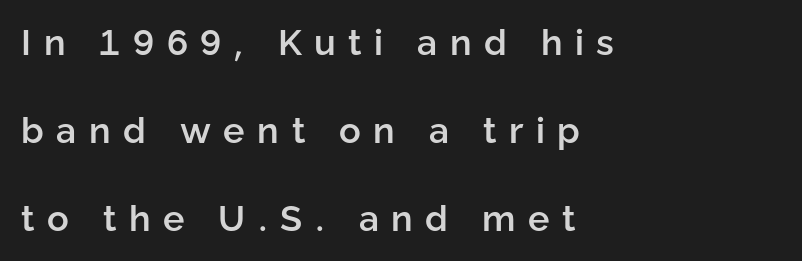
Q: Is the text bold? A: Semi-bold.
Q: Is the text italic (slanted)? A: No, it is upright.
Q: Is the typeface a serif or a sans-serif typeface? A: Sans-serif.
Q: Is the text underlined? A: No.
Q: How is the paragraph aligned? A: Left-aligned.
Q: Is the spacing between letters normal or unusually wide? A: Unusually wide.
Q: Is the spacing between lines tight, normal or loose? A: Loose.
Q: Width (condensed, normal, or wide)? A: Normal.
Q: Stroke contrast? A: Low.
Q: x-height? A: Medium.
Q: Monospaced? A: No.
